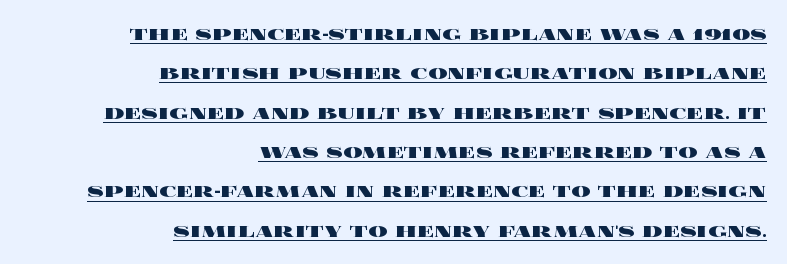
Q: Is the text bold? A: Yes.
Q: Is the text italic (slanted)? A: No, it is upright.
Q: Is the text underlined? A: Yes.
Q: How is the paragraph aligned? A: Right-aligned.
Q: Is the spacing between letters normal or unusually wide? A: Normal.
Q: Is the spacing between lines tight, normal or loose? A: Normal.
